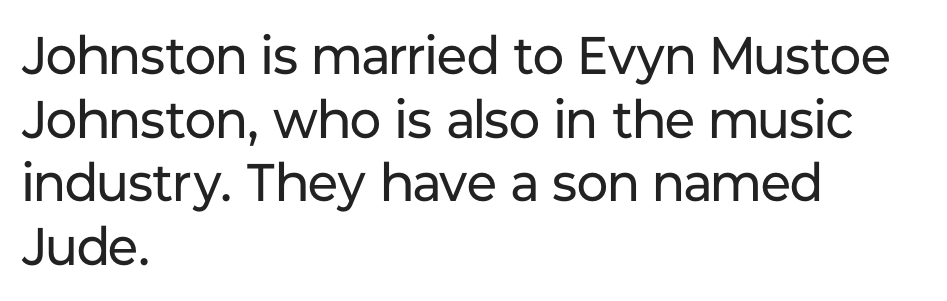
The image shows 53 px regular-weight sans-serif type, upright; set left-aligned, line spacing 1.2x, normal letter spacing, not underlined; low stroke contrast and a medium x-height.
